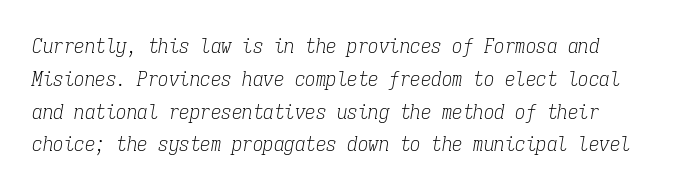
Q: Is the text bold? A: No.
Q: Is the text italic (slanted)? A: Yes, it leans right by about 9 degrees.
Q: Is the text underlined? A: No.
Q: Is the spacing between letters normal or unusually wide? A: Normal.
Q: Is the spacing between lines tight, normal or loose? A: Normal.
